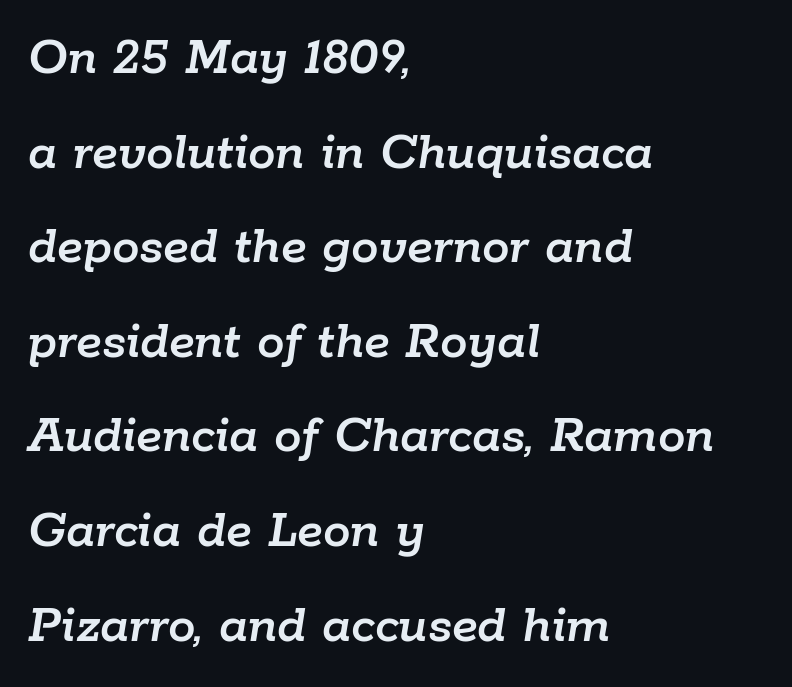
{"italic": "yes", "lean": "right", "slant_degrees": 9, "width": "normal", "stroke_contrast": "low", "x_height": "medium", "monospaced": "no", "underline": "no", "align": "left", "line_spacing_ratio": 1.72, "letter_spacing": "normal", "letter_spacing_em": 0.0, "glyph_px": 55}
